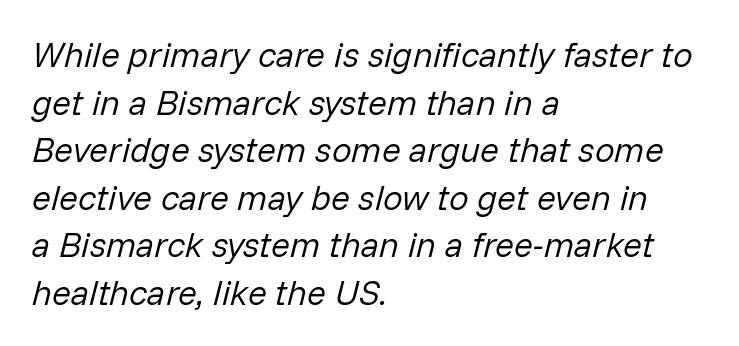
The specimen omits any rule beneath the text block's lines. Think of a printed novel: that variable character pitch is what you see here. The ragged edge is on the right, which tells us the setting is flush left. Slanted lettering throughout. Regarding leading, the lines here are spaced in the standard way. The line texture is even and compact thanks to regular tracking.
